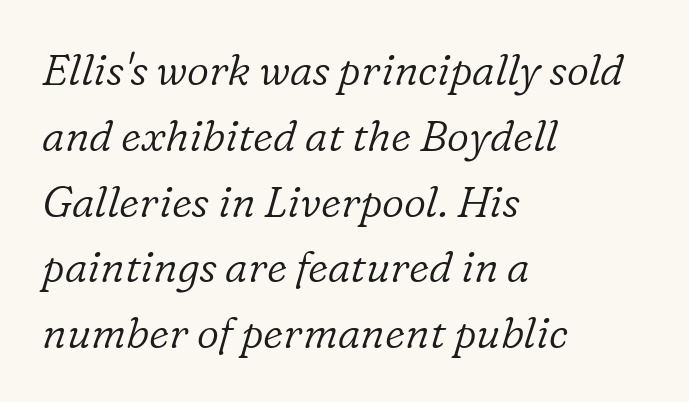
Q: Is the text bold? A: No.
Q: Is the text italic (slanted)? A: Yes, it leans right by about 16 degrees.
Q: Is the typeface a serif or a sans-serif typeface? A: Serif.
Q: Is the text underlined? A: No.
Q: How is the paragraph aligned? A: Left-aligned.
Q: Is the spacing between letters normal or unusually wide? A: Normal.
Q: Is the spacing between lines tight, normal or loose? A: Normal.
Q: Width (condensed, normal, or wide)? A: Normal.
Q: Stroke contrast? A: Low.
Q: x-height? A: Medium.
Q: Monospaced? A: No.
